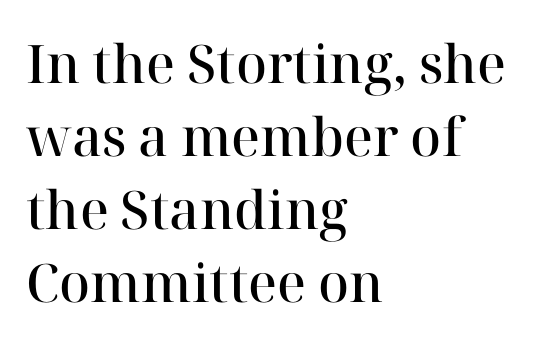
Letter spacing: default. This is serif lettering, the kind often seen in printed books. The gap between lines stays unmarked. Teacher's note: observe the even left margin — that is flush-left alignment. Character widths vary here, with narrow letters taking less room than wide ones.
